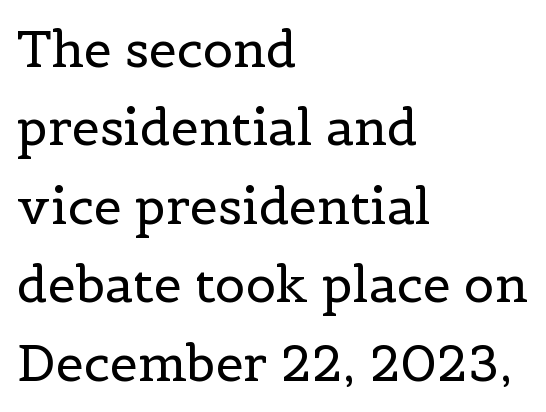
Inter-character spacing is left at the font's built-in metrics. Nothing heavy about these letters — not bold at all. Character widths vary here, with narrow letters taking less room than wide ones. The lines in this sample share a left origin and differ only in where they stop.
